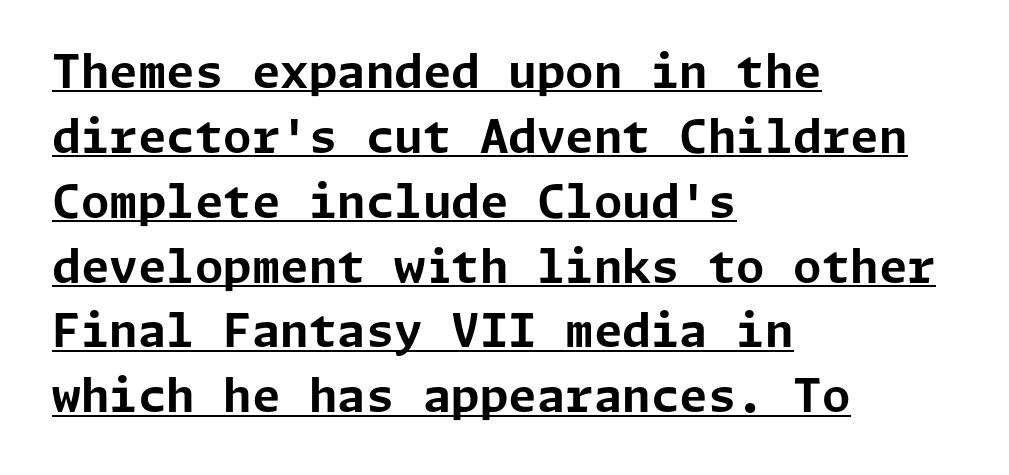
{"serif": "no", "italic": "no", "bold": "yes", "weight": "bold", "width": "normal", "stroke_contrast": "low", "x_height": "medium", "underline": "yes", "align": "left", "line_spacing": "normal", "line_spacing_ratio": 1.41, "letter_spacing": "normal", "letter_spacing_em": 0.0, "glyph_px": 46}
